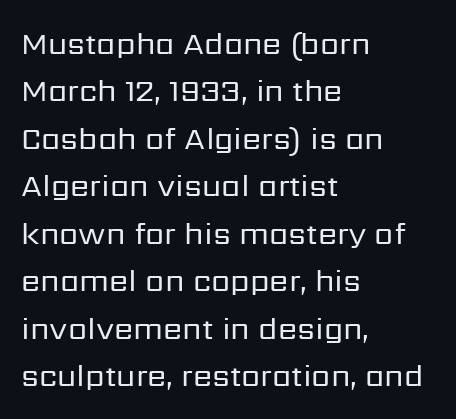
Regarding serifs, this sample does without them. Think standard paragraph weight, or any step lighter than that. The face used here is proportionally spaced, like ordinary book or web type. The letters stand upright; this is a roman face. Nobody drew a line under any word here. The passage is arranged the way most books set body copy — flush left.
